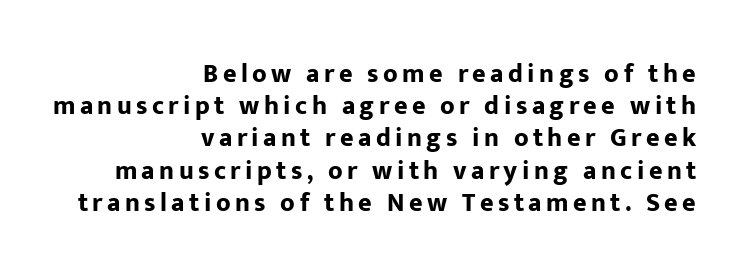
The image shows 26 px bold type, upright; set right-aligned, line spacing 1.24x, not underlined.
